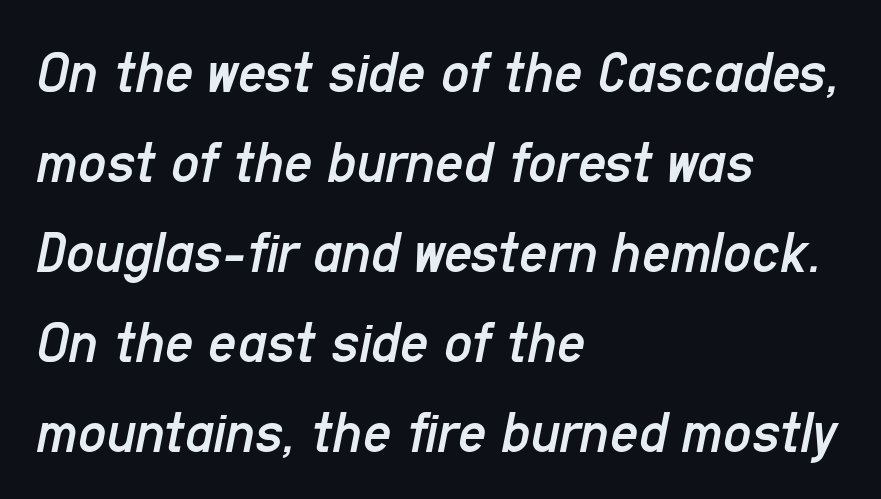
Q: Is the text bold? A: No.
Q: Is the text italic (slanted)? A: Yes, it leans right by about 11 degrees.
Q: Is the text underlined? A: No.
Q: How is the paragraph aligned? A: Left-aligned.
Q: Is the spacing between letters normal or unusually wide? A: Normal.
Q: Is the spacing between lines tight, normal or loose? A: Normal.
Q: Width (condensed, normal, or wide)? A: Condensed.
Q: Stroke contrast? A: Low.
Q: x-height? A: Medium.
Q: Monospaced? A: No.
